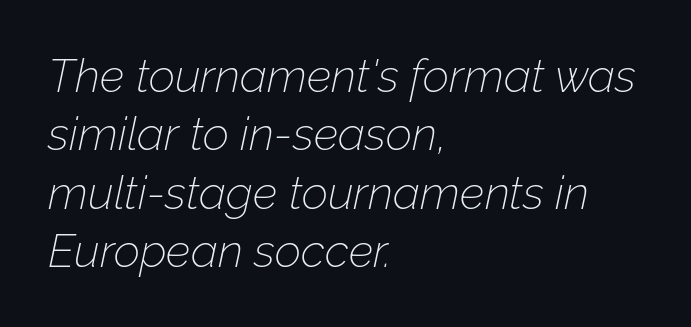
Q: Is the text bold? A: No.
Q: Is the text italic (slanted)? A: Yes, it leans right by about 12 degrees.
Q: Is the text underlined? A: No.
Q: How is the paragraph aligned? A: Left-aligned.
Q: Is the spacing between letters normal or unusually wide? A: Normal.
Q: Is the spacing between lines tight, normal or loose? A: Normal.
Q: Width (condensed, normal, or wide)? A: Normal.
Q: Stroke contrast? A: Low.
Q: x-height? A: Medium.
Q: Monospaced? A: No.
